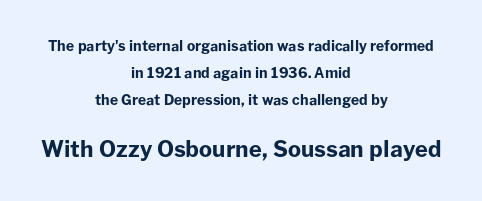
Q: Is the text bold? A: Yes.
Q: Is the text italic (slanted)? A: No, it is upright.
Q: Is the text underlined? A: No.
Q: How is the paragraph aligned? A: Centered.
Q: Is the spacing between letters normal or unusually wide? A: Normal.
Q: Is the spacing between lines tight, normal or loose? A: Loose.
Q: Which block of text is set in a larger size, the first (top) or the second (bottom)? A: The second (bottom) one.
